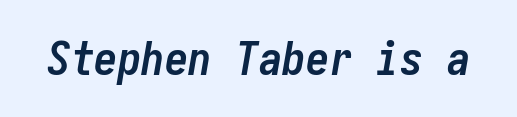
Q: Is the text bold? A: Yes.
Q: Is the text italic (slanted)? A: Yes, it leans right by about 10 degrees.
Q: Is the text underlined? A: No.
Q: Is the spacing between letters normal or unusually wide? A: Normal.
Q: Width (condensed, normal, or wide)? A: Condensed.
Q: Stroke contrast? A: Low.
Q: x-height? A: Medium.
